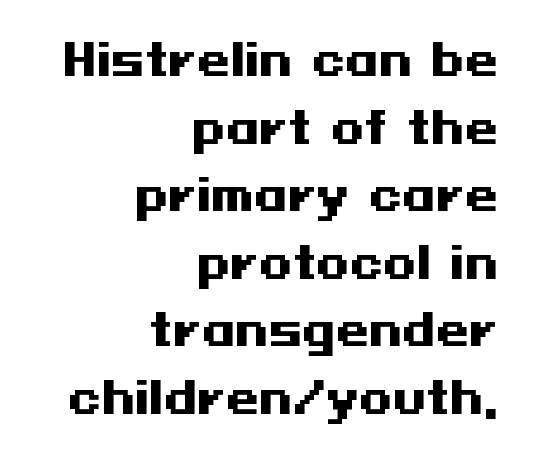
Q: Is the text bold? A: Yes.
Q: Is the text italic (slanted)? A: No, it is upright.
Q: Is the typeface a serif or a sans-serif typeface? A: Sans-serif.
Q: Is the text underlined? A: No.
Q: How is the paragraph aligned? A: Right-aligned.
Q: Is the spacing between letters normal or unusually wide? A: Normal.
Q: Is the spacing between lines tight, normal or loose? A: Normal.
Q: Width (condensed, normal, or wide)? A: Wide.
Q: Stroke contrast? A: Medium.
Q: x-height? A: Medium.
